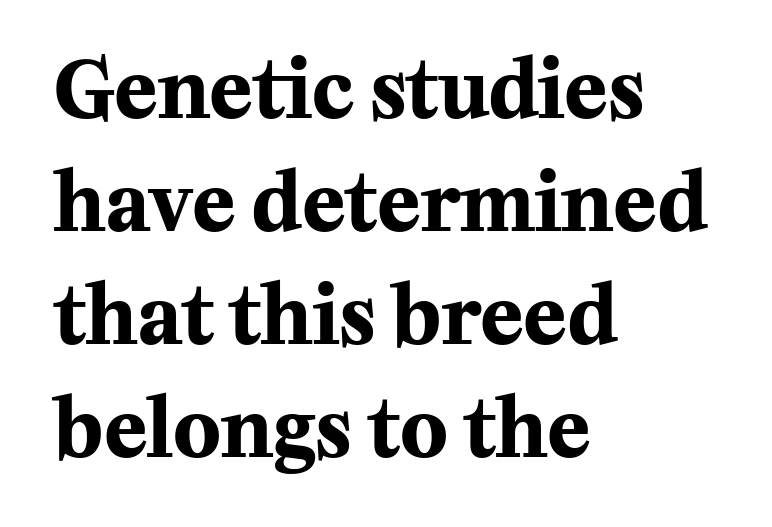
Default kerning and tracking; the words read as compact shapes. Regarding leading, the lines here are spaced in the standard way. Look at the bottom of the vertical strokes: they flare into serifs here. Each letter keeps its own natural width here, so spacing adapts to shape. Look at the stroke-to-counter ratio: heavy, a bold. The lines are quadded left.
